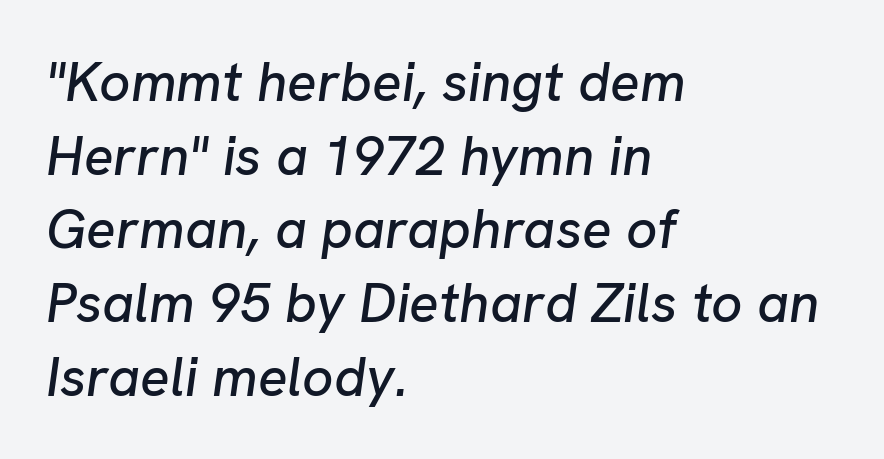
Q: Is the text italic (slanted)? A: Yes, it leans right by about 8 degrees.
Q: Is the text underlined? A: No.
Q: How is the paragraph aligned? A: Left-aligned.
Q: Is the spacing between letters normal or unusually wide? A: Normal.
Q: Is the spacing between lines tight, normal or loose? A: Normal.
Q: Width (condensed, normal, or wide)? A: Normal.
Q: Stroke contrast? A: Low.
Q: x-height? A: Medium.
Q: Monospaced? A: No.
